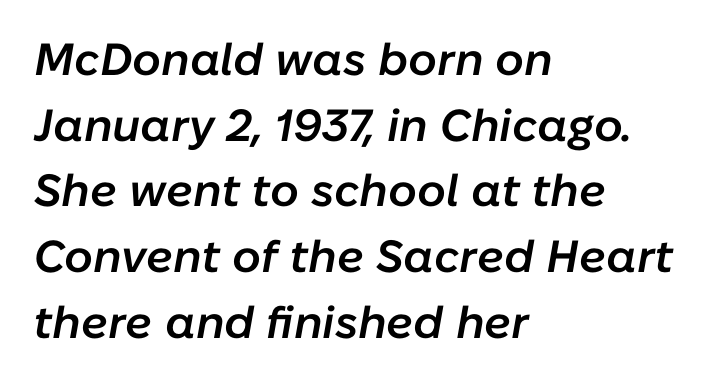
{"italic": "yes", "lean": "right", "slant_degrees": 10, "bold": "semi", "weight": "semibold", "width": "normal", "stroke_contrast": "low", "x_height": "medium", "monospaced": "no", "underline": "no", "align": "left", "line_spacing": "normal", "line_spacing_ratio": 1.46, "letter_spacing": "normal", "letter_spacing_em": 0.0, "glyph_px": 45}
